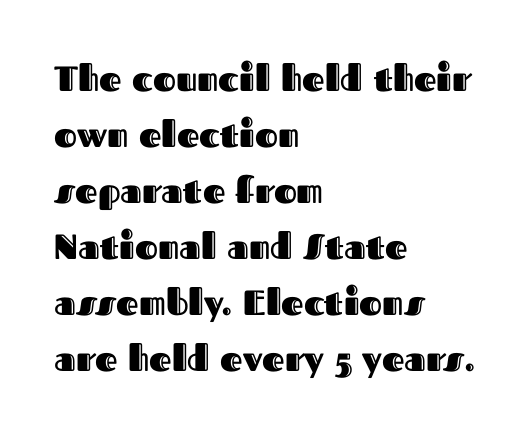
{"italic": "no", "width": "normal", "x_height": "medium", "monospaced": "no", "underline": "no", "align": "left", "line_spacing": "normal", "line_spacing_ratio": 1.6, "letter_spacing": "normal", "letter_spacing_em": 0.0, "glyph_px": 35}
